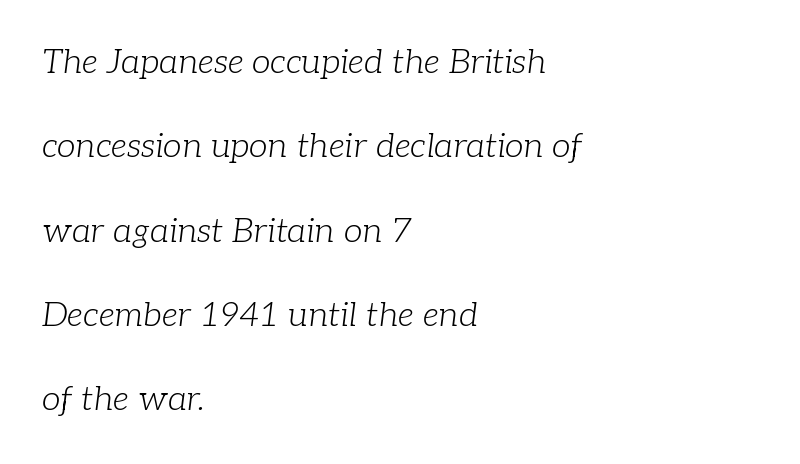
{"serif": "yes", "italic": "yes", "lean": "right", "slant_degrees": 7, "bold": "no", "weight": "light", "width": "normal", "stroke_contrast": "low", "x_height": "medium", "monospaced": "no", "underline": "no", "align": "left", "line_spacing": "loose", "line_spacing_ratio": 2.48, "letter_spacing": "normal", "letter_spacing_em": 0.0, "glyph_px": 34}
